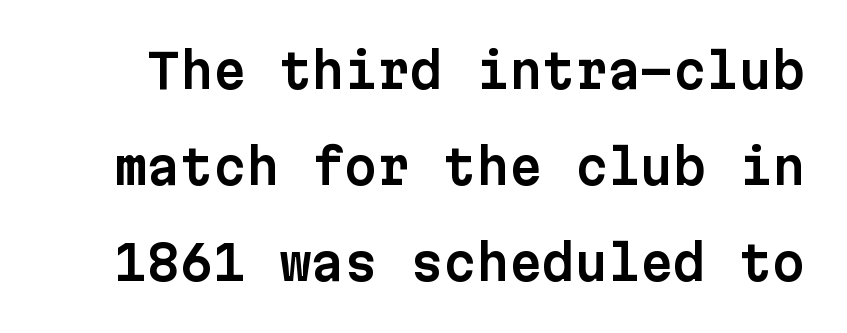
Q: Is the text italic (slanted)? A: No, it is upright.
Q: Is the typeface a serif or a sans-serif typeface? A: Sans-serif.
Q: Is the text underlined? A: No.
Q: Is the spacing between letters normal or unusually wide? A: Normal.
Q: Is the spacing between lines tight, normal or loose? A: Loose.
Q: Width (condensed, normal, or wide)? A: Normal.
Q: Stroke contrast? A: Low.
Q: x-height? A: Medium.
Q: Monospaced? A: Yes.
